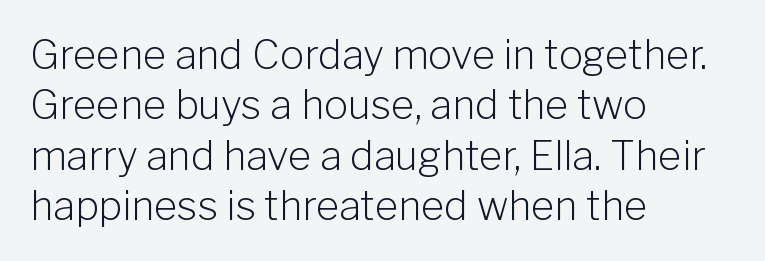
{"serif": "no", "italic": "no", "bold": "no", "weight": "light", "width": "normal", "stroke_contrast": "low", "x_height": "medium", "monospaced": "no", "underline": "no", "align": "left", "line_spacing": "normal", "line_spacing_ratio": 1.26, "letter_spacing": "normal", "letter_spacing_em": 0.0, "glyph_px": 40}
